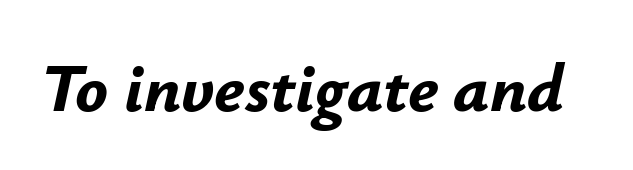
The rendering uses natural spacing where letterforms have individual widths. The text carries the slant typical of an italic or oblique font. Pretty heavy lettering here — definitely bold. Decoration check: the copy has no underline. The rendering keeps characters at their native spacing.
